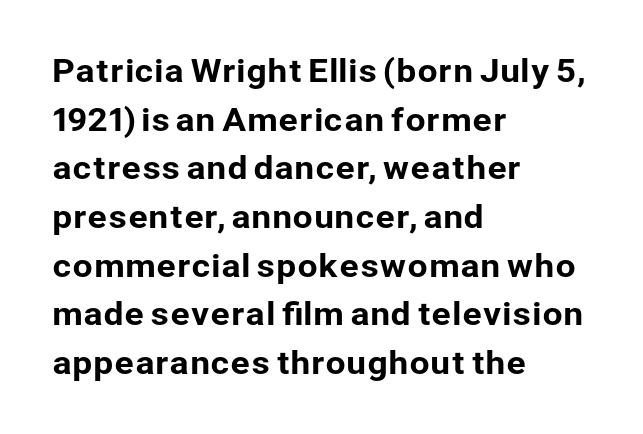
{"serif": "no", "italic": "no", "width": "normal", "stroke_contrast": "low", "x_height": "medium", "monospaced": "no", "underline": "no", "align": "left", "line_spacing": "normal", "line_spacing_ratio": 1.52, "letter_spacing": "normal", "letter_spacing_em": 0.0, "glyph_px": 32}
